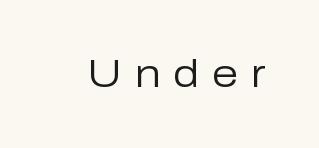
{"serif": "no", "italic": "no", "bold": "no", "weight": "regular", "width": "normal", "stroke_contrast": "low", "x_height": "medium", "monospaced": "no", "underline": "no", "letter_spacing": "wide", "letter_spacing_em": 0.34, "glyph_px": 38}
